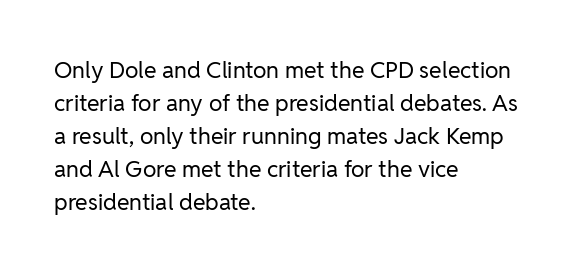
{"italic": "no", "bold": "no", "underline": "no", "align": "left", "line_spacing": "normal", "line_spacing_ratio": 1.44, "letter_spacing": "normal", "letter_spacing_em": 0.0, "glyph_px": 23}
